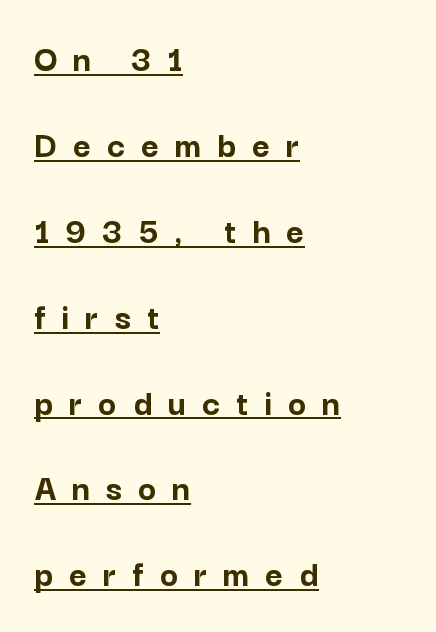
Q: Is the text bold? A: Yes.
Q: Is the text italic (slanted)? A: No, it is upright.
Q: Is the typeface a serif or a sans-serif typeface? A: Sans-serif.
Q: Is the text underlined? A: Yes.
Q: How is the paragraph aligned? A: Left-aligned.
Q: Is the spacing between letters normal or unusually wide? A: Unusually wide.
Q: Is the spacing between lines tight, normal or loose? A: Loose.
Q: Width (condensed, normal, or wide)? A: Normal.
Q: Stroke contrast? A: Low.
Q: x-height? A: Medium.
Q: Monospaced? A: No.
